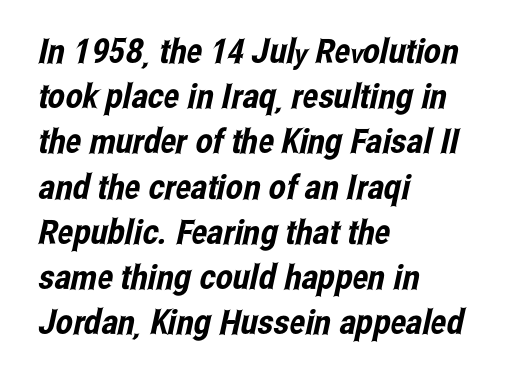
The gap between lines stays unmarked. Compared with typical paragraphs, the rows here are spaced about the same. A student would call this left alignment; a typographer would say flush left, rag right. The horizontal fit of the characters is conventional and even.
